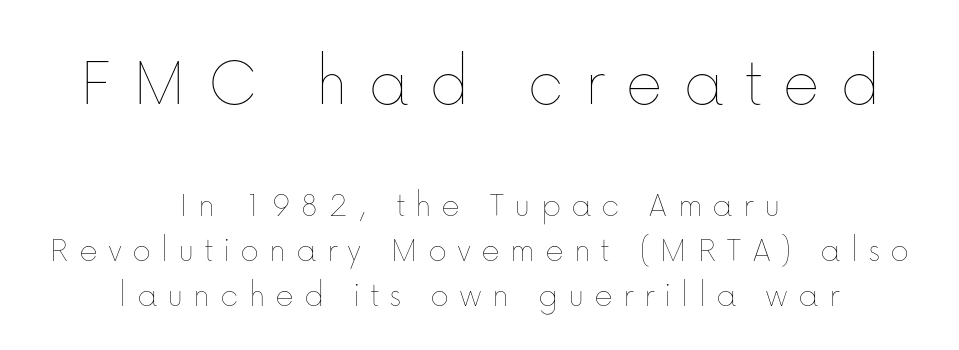
Q: Is the text bold? A: No.
Q: Is the text italic (slanted)? A: No, it is upright.
Q: Is the text underlined? A: No.
Q: How is the paragraph aligned? A: Centered.
Q: Is the spacing between letters normal or unusually wide? A: Unusually wide.
Q: Is the spacing between lines tight, normal or loose? A: Normal.
Q: Which block of text is set in a larger size, the first (top) or the second (bottom)? A: The first (top) one.
Q: Width (condensed, normal, or wide)? A: Normal.
Q: Stroke contrast? A: Low.
Q: x-height? A: Medium.
Q: Monospaced? A: No.
